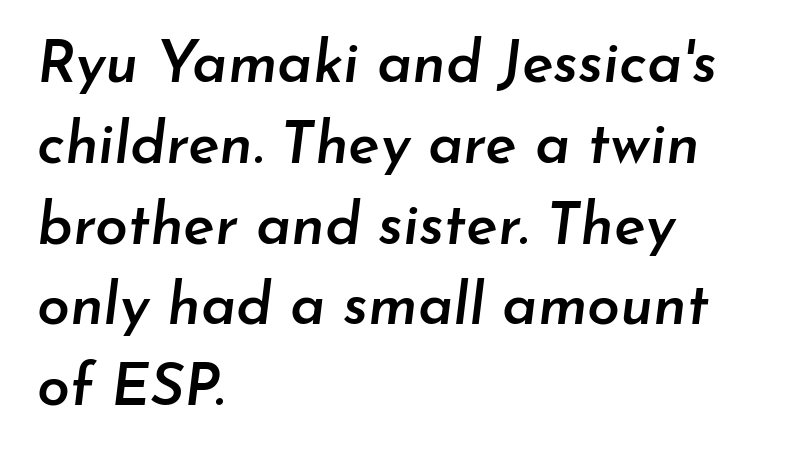
Baseline-to-baseline distance is the conventional proportion of letter height. Spacing verdict: proportional, widths tailored to each character. The passage shown leans; its letterforms are oblique. The rag falls on the right side of this text block. You could call the tracking neutral — neither tight nor loose. These lines carry some extra weight — a demibold, not a full bold.
